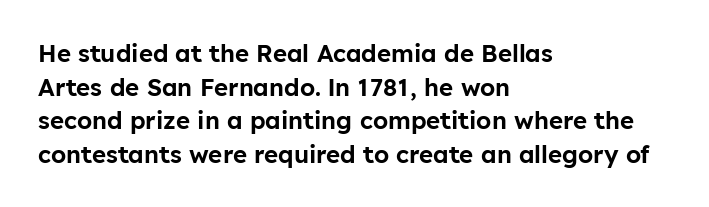
The image shows 24 px text type, upright; set left-aligned, normal line spacing (1.4x), normal letter spacing, not underlined.
